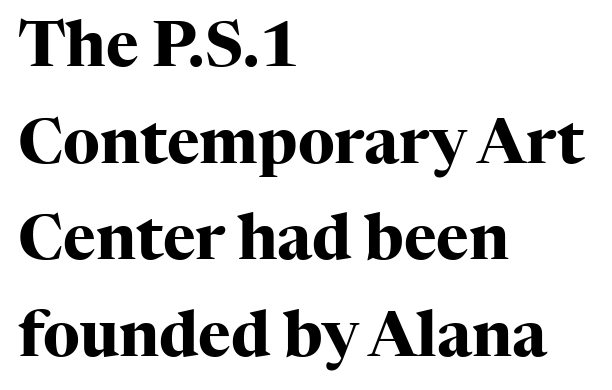
The image shows 62 px heavy serif type, upright; set left-aligned, normal line spacing (1.56x), normal letter spacing, not underlined; high stroke contrast and a medium x-height.
